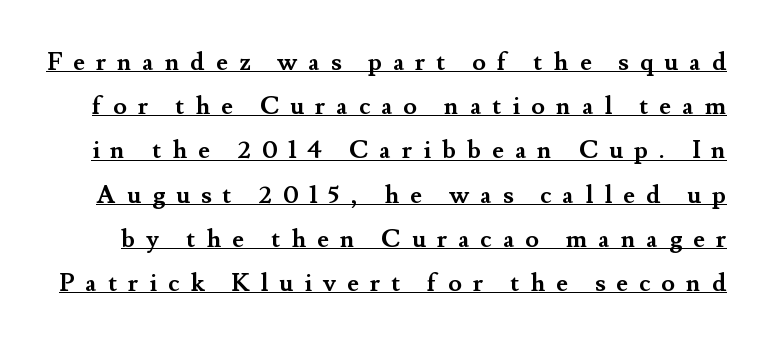
The image shows 25 px bold type, upright; set line spacing 1.77x, unusually wide letter spacing (+0.44 em), underlined.
